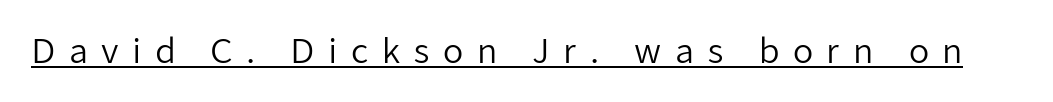
Notice how a bar underscores the lettering throughout. Vertical stems look standard width or narrower in stroke. Letter spacing: wide. Serif or sans? Sans — the stroke terminals are bare.
